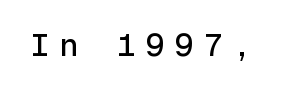
Q: Is the text italic (slanted)? A: No, it is upright.
Q: Is the typeface a serif or a sans-serif typeface? A: Sans-serif.
Q: Is the text underlined? A: No.
Q: Is the spacing between letters normal or unusually wide? A: Unusually wide.
Q: Width (condensed, normal, or wide)? A: Normal.
Q: x-height? A: Medium.
Q: Monospaced? A: Yes.
